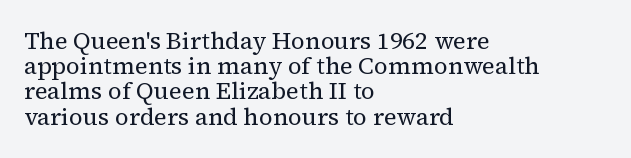
The image shows 24 px text type, upright; set left-aligned, tight line spacing (1.05x), normal letter spacing, not underlined.
